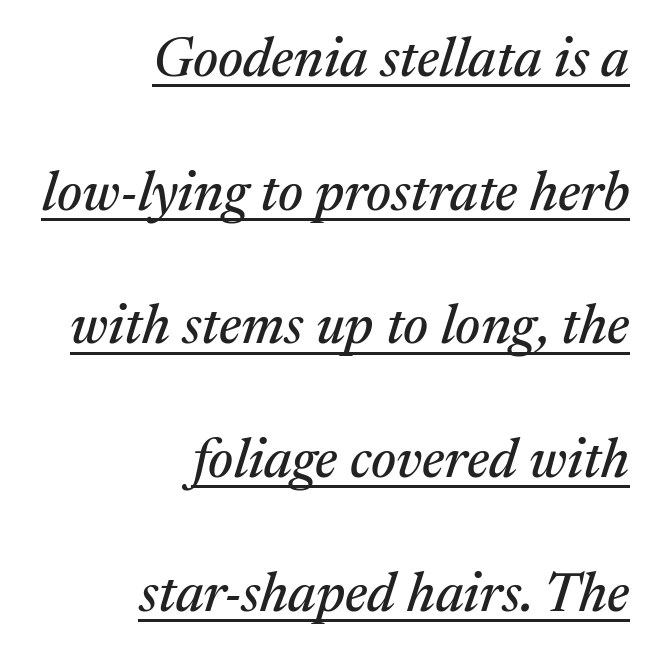
The image shows 55 px serif type, italic (leaning right); set right-aligned, loose line spacing (2.43x), normal letter spacing, underlined; medium stroke contrast and a medium x-height.
